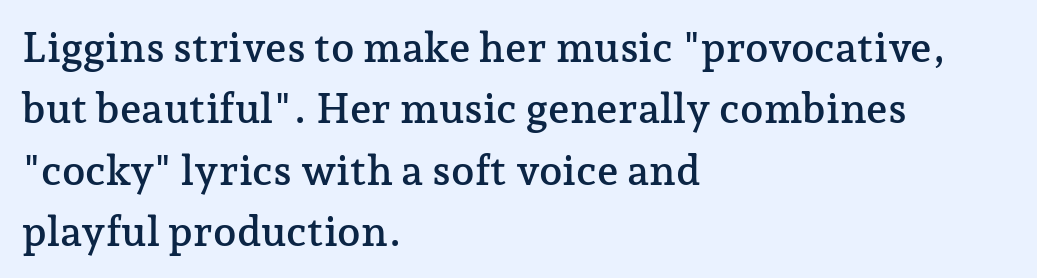
Glance below the letters and you will spot only blank space. Ordinary non-slanted type is in use. This sample has the flowing, uneven cadence of proportional lettering. Each word holds together tightly as a unit, with standard inter-letter gaps. Regarding leading, the lines here are spaced in the standard way.
